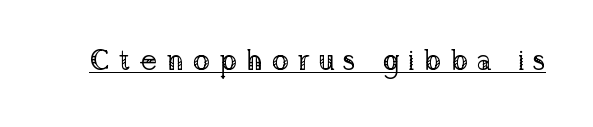
{"serif": "yes", "italic": "no", "bold": "no", "weight": "regular", "width": "normal", "stroke_contrast": "low", "x_height": "medium", "monospaced": "no", "underline": "yes", "letter_spacing": "wide", "letter_spacing_em": 0.29, "glyph_px": 29}
